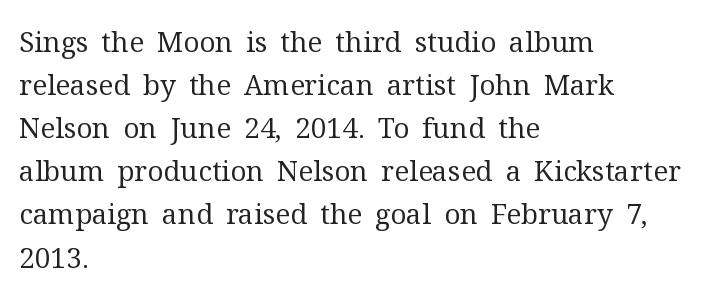
The image shows 28 px regular-weight serif type, upright; set left-aligned, normal line spacing (1.54x), normal letter spacing, not underlined; medium stroke contrast and a medium x-height.
